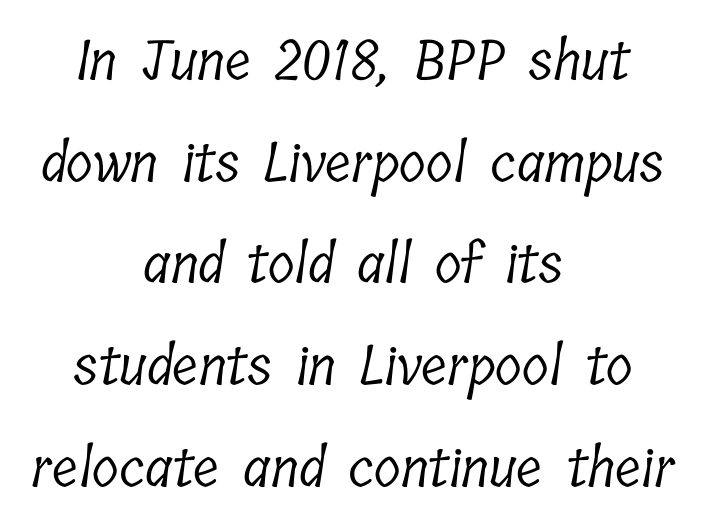
Short note: letters normally spaced. Observe the serifs anchoring each vertical stroke in this sample. Horizontal alignment here is central, giving a formal, balanced look. Type without underlining. The face looks like a standard text weight, possibly lighter.
